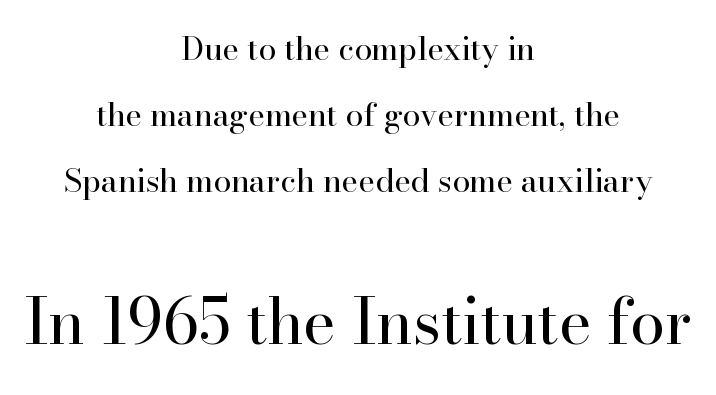
Does the leading feel generous? Absolutely, it's lavish. The strip under each line holds only bare page. Bold? No — there's no thickening of the strokes. Do the letters lean? They stand straight.
